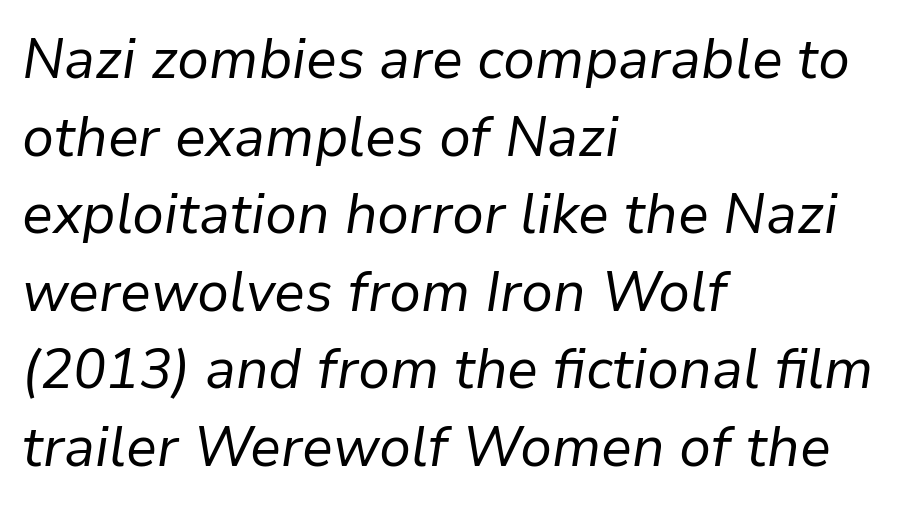
The image shows 55 px regular-weight type, italic (leaning right); set left-aligned, normal line spacing (1.41x), normal letter spacing, not underlined; low stroke contrast and a medium x-height.
